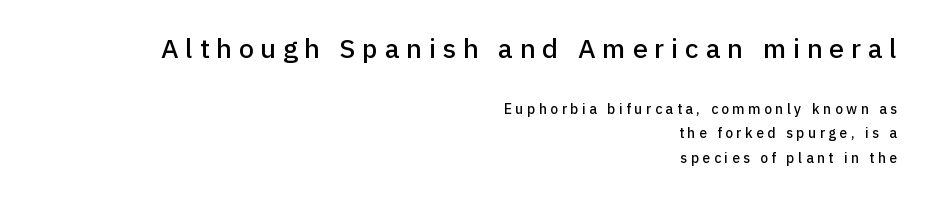
The image shows 27 px text type, upright; set right-aligned, line spacing 1.75x, unusually wide letter spacing (+0.25 em), not underlined; the first (top) block is 1.93x larger.
